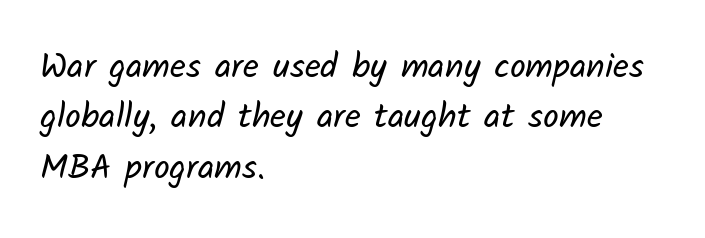
The image shows 35 px regular-weight sans-serif type; set left-aligned, normal line spacing (1.44x), normal letter spacing, not underlined; low stroke contrast and a medium x-height.
